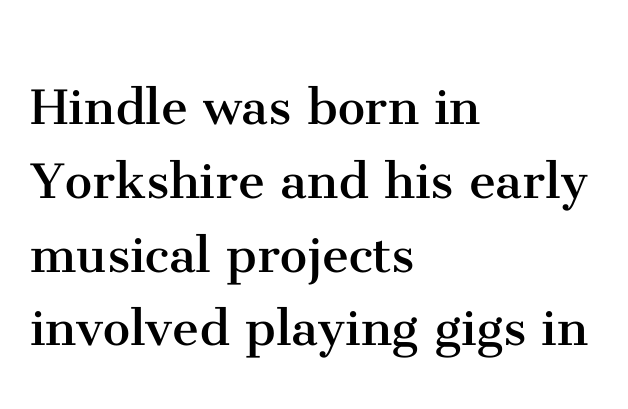
{"serif": "yes", "italic": "no", "bold": "no", "weight": "regular", "width": "normal", "stroke_contrast": "medium", "x_height": "medium", "monospaced": "no", "underline": "no", "align": "left", "line_spacing_ratio": 1.21, "letter_spacing": "normal", "letter_spacing_em": 0.0, "glyph_px": 61}
